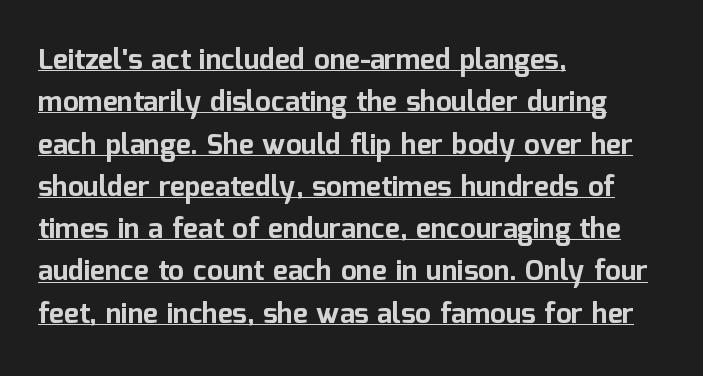
Q: Is the text bold? A: Yes.
Q: Is the text italic (slanted)? A: No, it is upright.
Q: Is the typeface a serif or a sans-serif typeface? A: Sans-serif.
Q: Is the text underlined? A: Yes.
Q: How is the paragraph aligned? A: Left-aligned.
Q: Is the spacing between letters normal or unusually wide? A: Normal.
Q: Is the spacing between lines tight, normal or loose? A: Normal.
Q: Width (condensed, normal, or wide)? A: Normal.
Q: Stroke contrast? A: Low.
Q: x-height? A: Medium.
Q: Monospaced? A: No.
